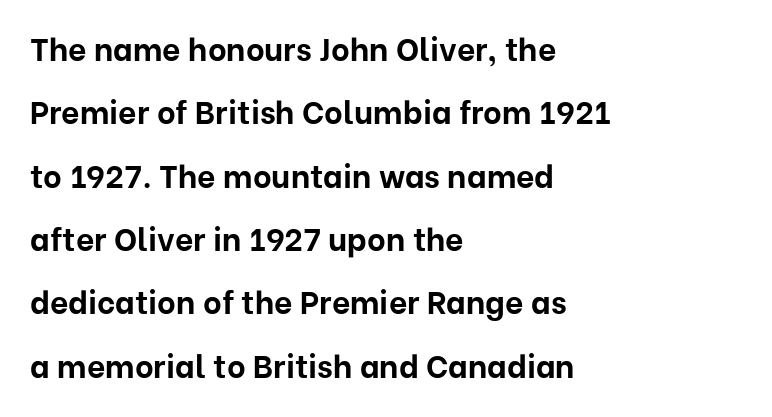
The image shows 32 px bold sans-serif type, upright; set left-aligned, loose line spacing (1.98x), normal letter spacing, not underlined; low stroke contrast and a medium x-height.
